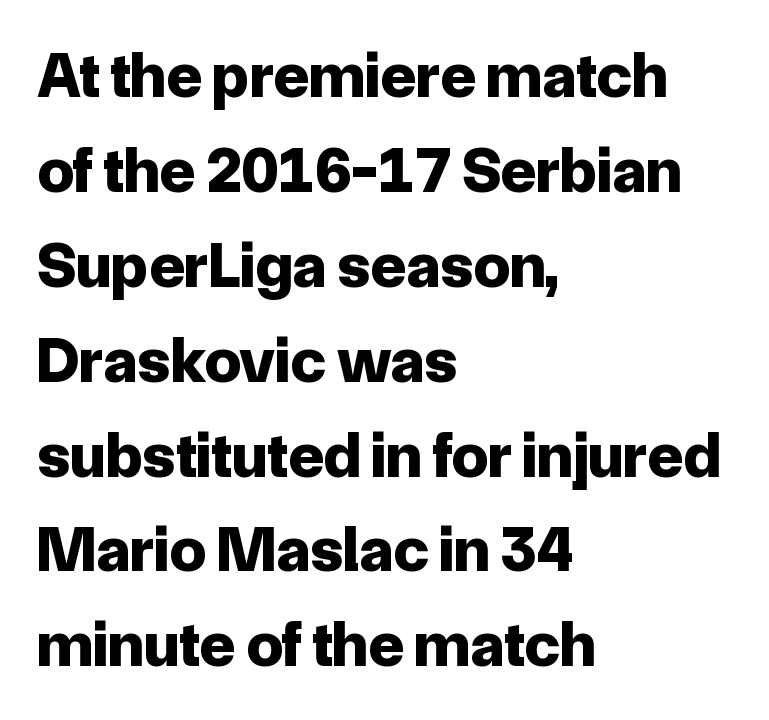
{"serif": "no", "italic": "no", "bold": "yes", "weight": "bold", "width": "normal", "stroke_contrast": "low", "x_height": "medium", "monospaced": "no", "underline": "no", "align": "left", "line_spacing": "normal", "line_spacing_ratio": 1.46, "letter_spacing": "normal", "letter_spacing_em": 0.0, "glyph_px": 65}
